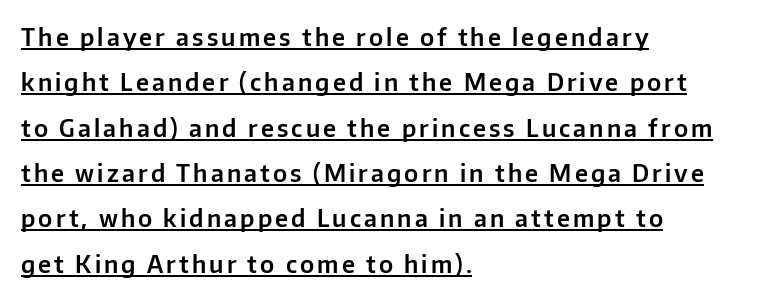
The image shows 24 px text type, upright; set left-aligned, line spacing 1.89x, underlined.
